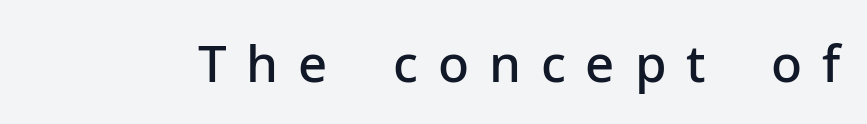
Classification — sans serif. A roman cut, with each character standing at attention. These lines have a slow, spaced-out rhythm from letter to letter. A typesetter would call this proportional, since set widths differ per character.
